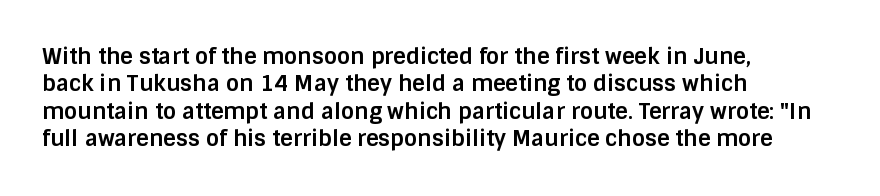
Only glyphs here, with clear space below each row. The type sits square on the baseline with zero lean. Short note: letters normally spaced. Summary of vertical rhythm: regular, with standard interline spacing. Thick stems and heavy bowls — unmistakably bold. Short and long lines alike share a common starting point at left.
